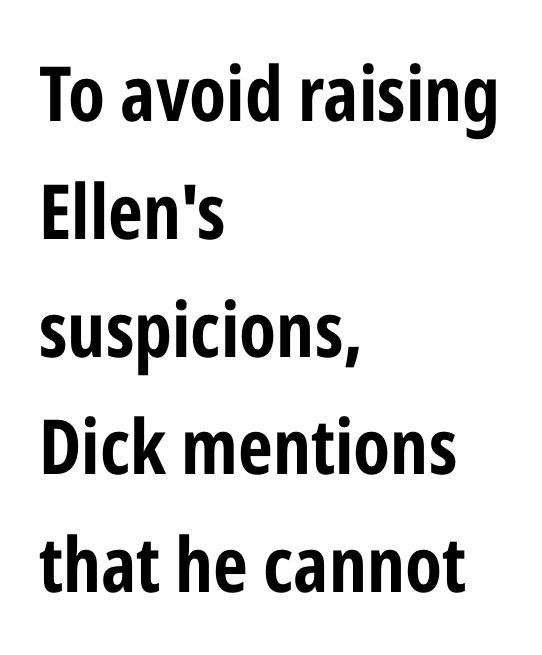
Notice how the stems are strictly vertical — no italics here. Underline: absent. Set as a true bold cut, around the 700 mark. Layout note: lines flush left.
